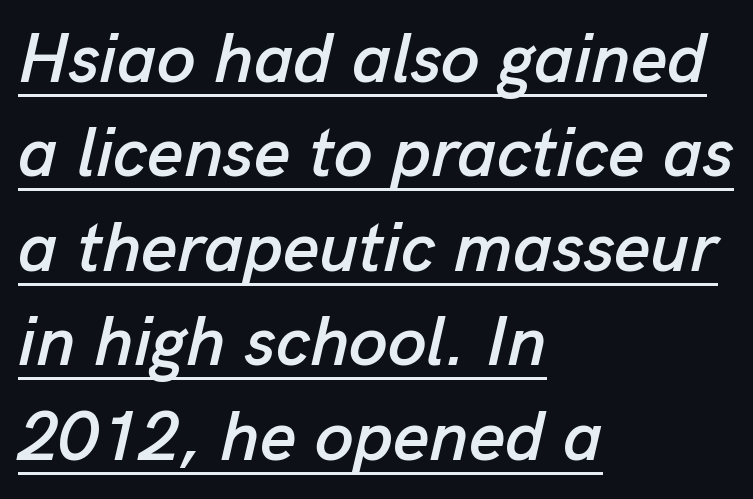
The rendering uses natural spacing where letterforms have individual widths. Horizontally, the lines are justified to the leading edge only. Designer's note — italics engaged. The passage shown stacks its lines at a standard gap.
